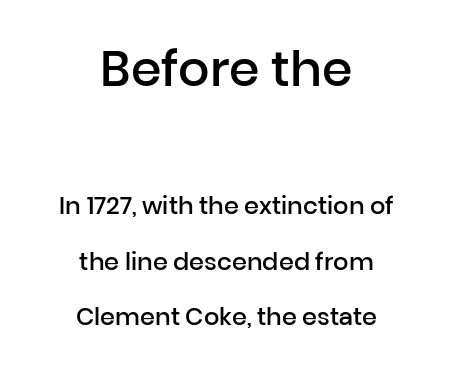
{"serif": "no", "italic": "no", "bold": "semi", "weight": "semibold", "width": "normal", "stroke_contrast": "low", "x_height": "medium", "monospaced": "no", "underline": "no", "align": "center", "line_spacing": "loose", "line_spacing_ratio": 2.32, "letter_spacing": "normal", "letter_spacing_em": 0.0, "larger_block": "first", "size_ratio": 2.04, "glyph_px": 49}
